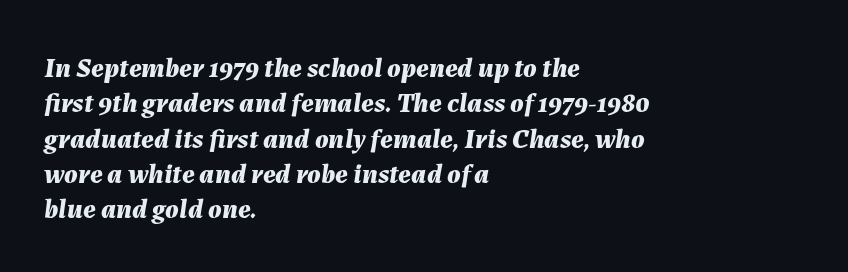
The image shows 28 px bold type, italic (leaning right); set left-aligned, normal line spacing (1.26x), normal letter spacing, not underlined; medium stroke contrast and a medium x-height.
